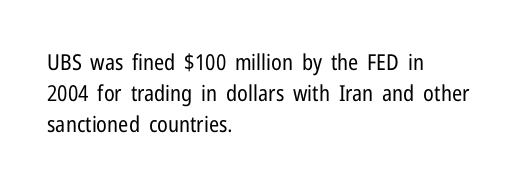
{"italic": "no", "bold": "no", "underline": "no", "align": "left", "line_spacing": "normal", "line_spacing_ratio": 1.41, "letter_spacing": "normal", "letter_spacing_em": 0.0, "glyph_px": 22}
